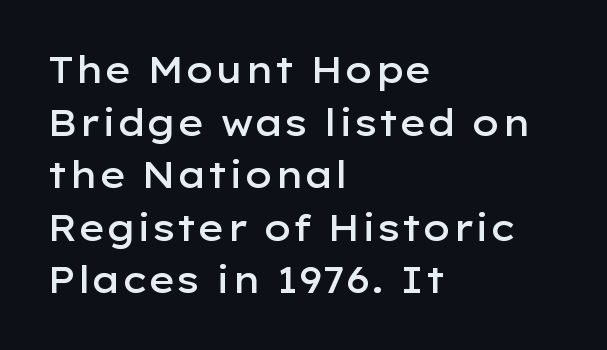
Q: Is the text bold? A: Semi-bold.
Q: Is the text italic (slanted)? A: No, it is upright.
Q: Is the typeface a serif or a sans-serif typeface? A: Sans-serif.
Q: Is the text underlined? A: No.
Q: How is the paragraph aligned? A: Left-aligned.
Q: Is the spacing between letters normal or unusually wide? A: Normal.
Q: Is the spacing between lines tight, normal or loose? A: Normal.
Q: Width (condensed, normal, or wide)? A: Wide.
Q: Stroke contrast? A: Low.
Q: x-height? A: Medium.
Q: Monospaced? A: No.
